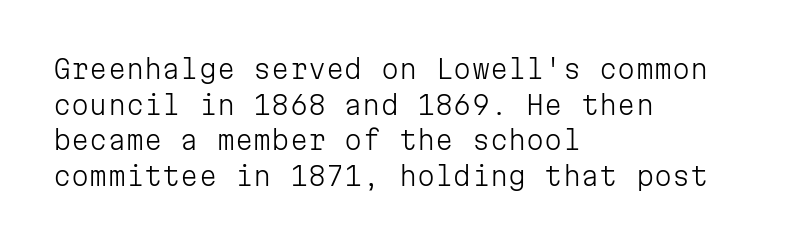
{"italic": "no", "bold": "no", "underline": "no", "align": "left", "line_spacing": "normal", "line_spacing_ratio": 1.37, "letter_spacing": "normal", "letter_spacing_em": 0.0, "glyph_px": 26}
